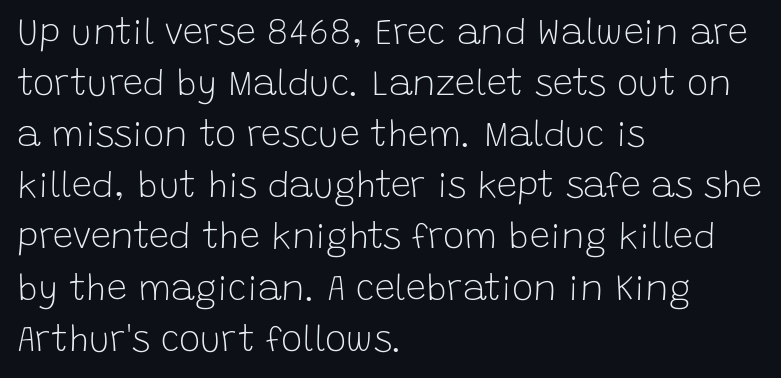
Q: Is the text bold? A: No.
Q: Is the text italic (slanted)? A: No, it is upright.
Q: Is the typeface a serif or a sans-serif typeface? A: Sans-serif.
Q: Is the text underlined? A: No.
Q: How is the paragraph aligned? A: Left-aligned.
Q: Is the spacing between letters normal or unusually wide? A: Normal.
Q: Is the spacing between lines tight, normal or loose? A: Normal.
Q: Width (condensed, normal, or wide)? A: Normal.
Q: Stroke contrast? A: Low.
Q: x-height? A: Large.
Q: Monospaced? A: No.
